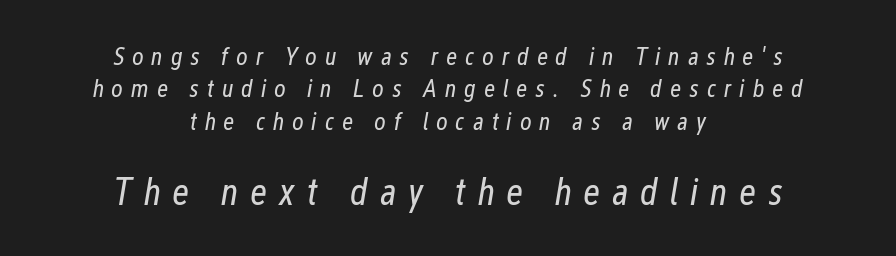
{"italic": "yes", "lean": "right", "slant_degrees": 12, "bold": "no", "weight": "regular", "width": "condensed", "stroke_contrast": "low", "x_height": "medium", "monospaced": "no", "underline": "no", "align": "center", "line_spacing": "normal", "line_spacing_ratio": 1.3, "letter_spacing": "wide", "letter_spacing_em": 0.31, "larger_block": "second", "size_ratio": 1.52, "glyph_px": 38}
